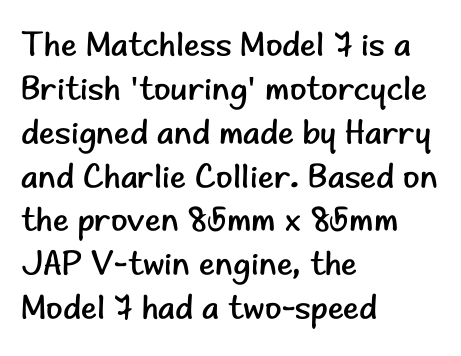
The image shows 34 px regular-weight sans-serif type, upright; set left-aligned, normal line spacing (1.29x), normal letter spacing, not underlined; low stroke contrast and a small x-height.
